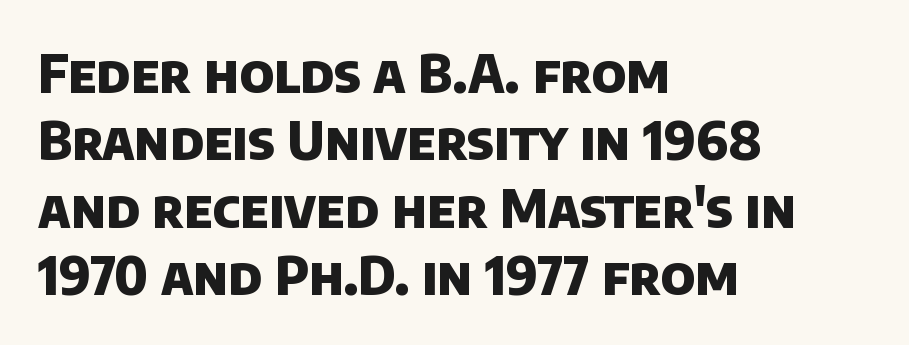
The image shows 53 px heavy sans-serif type; set left-aligned, normal line spacing (1.27x), normal letter spacing, not underlined; low stroke contrast and a large x-height.
